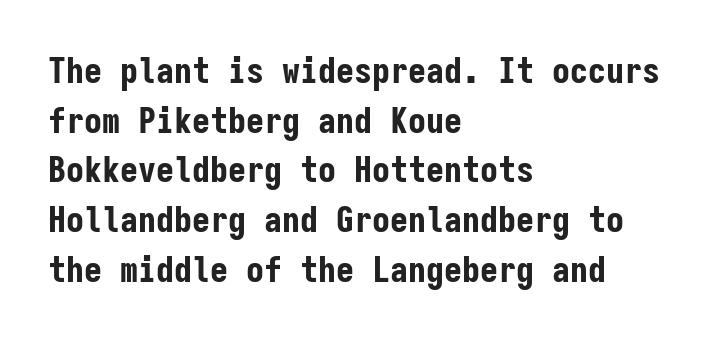
{"serif": "no", "italic": "no", "bold": "yes", "weight": "bold", "width": "condensed", "stroke_contrast": "low", "x_height": "medium", "monospaced": "yes", "underline": "no", "align": "left", "line_spacing": "normal", "line_spacing_ratio": 1.38, "letter_spacing": "normal", "letter_spacing_em": 0.0, "glyph_px": 36}
